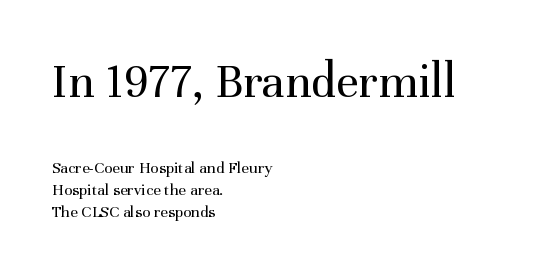
This is roman type, the default non-slanted kind. Check under the words: just untouched page. Evenly set lines give the paragraph a standard silhouette. This sample has the flowing, uneven cadence of proportional lettering. Block one is the big one; block two sits smaller underneath.
